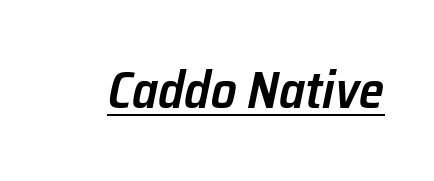
Compared with undecorated copy, this sample adds a rule below the words. The axis of the letterforms is tilted away from vertical. No extra tracking has been applied to these lines. What weight is shown? A semibold, between regular and bold. Proportional: the letters do not fall into vertical columns.
